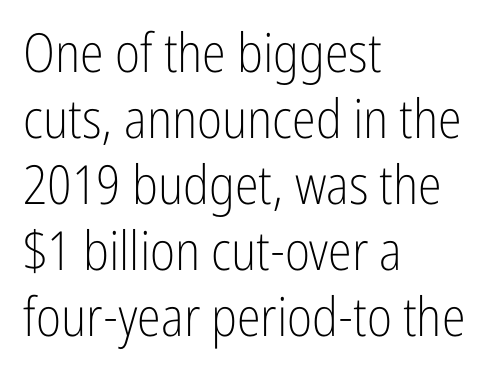
The image shows 54 px light, condensed sans-serif type, upright; set left-aligned, line spacing 1.22x, normal letter spacing, not underlined; low stroke contrast and a medium x-height.
